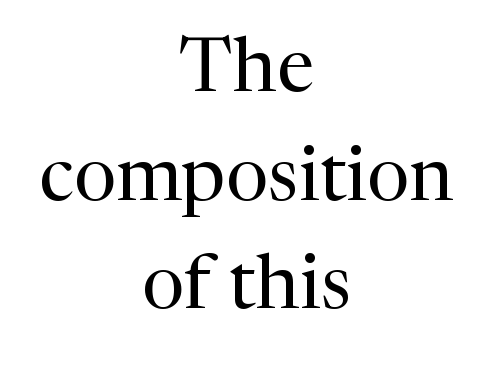
{"serif": "yes", "italic": "no", "bold": "no", "weight": "regular", "width": "normal", "stroke_contrast": "medium", "x_height": "medium", "monospaced": "no", "underline": "no", "align": "center", "line_spacing": "normal", "line_spacing_ratio": 1.43, "letter_spacing": "normal", "letter_spacing_em": 0.0, "glyph_px": 76}
